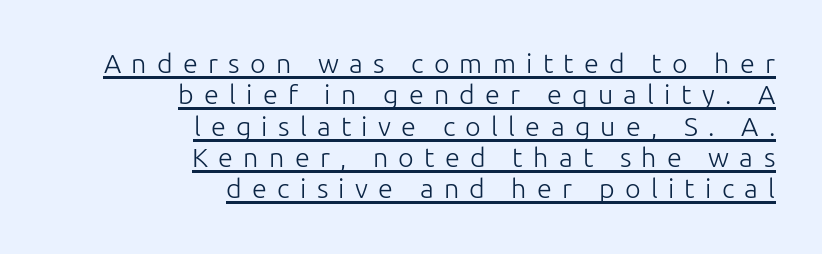
{"italic": "no", "bold": "no", "underline": "yes", "align": "right", "line_spacing_ratio": 1.16, "letter_spacing": "wide", "letter_spacing_em": 0.38, "glyph_px": 27}
